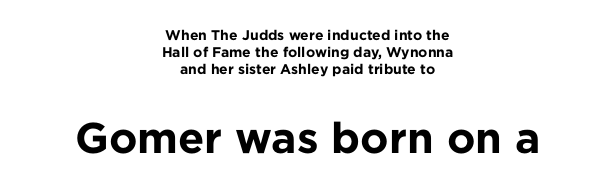
The image shows 43 px bold sans-serif type, upright; set centered, line spacing 1.23x, normal letter spacing, not underlined; the second (bottom) block is 3.07x larger; low stroke contrast and a medium x-height.
